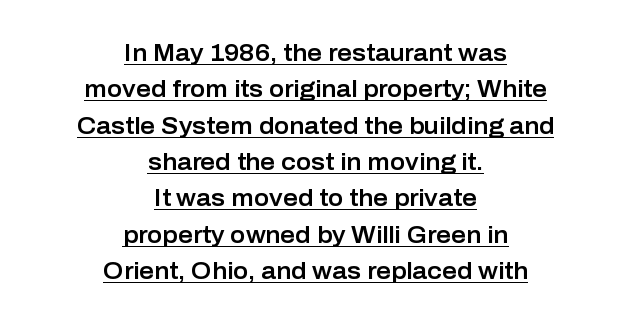
The image shows 23 px text type, upright; set centered, normal line spacing (1.58x), normal letter spacing, underlined.
